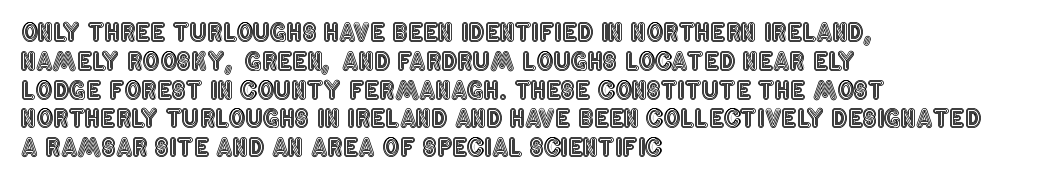
The image shows 24 px text type, upright; set left-aligned, line spacing 1.2x, normal letter spacing, not underlined.
